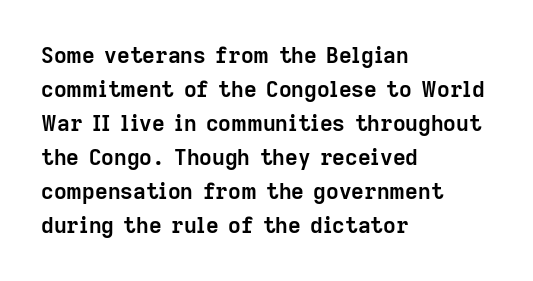
Q: Is the text bold? A: Yes.
Q: Is the text italic (slanted)? A: No, it is upright.
Q: Is the text underlined? A: No.
Q: How is the paragraph aligned? A: Left-aligned.
Q: Is the spacing between letters normal or unusually wide? A: Normal.
Q: Is the spacing between lines tight, normal or loose? A: Normal.
